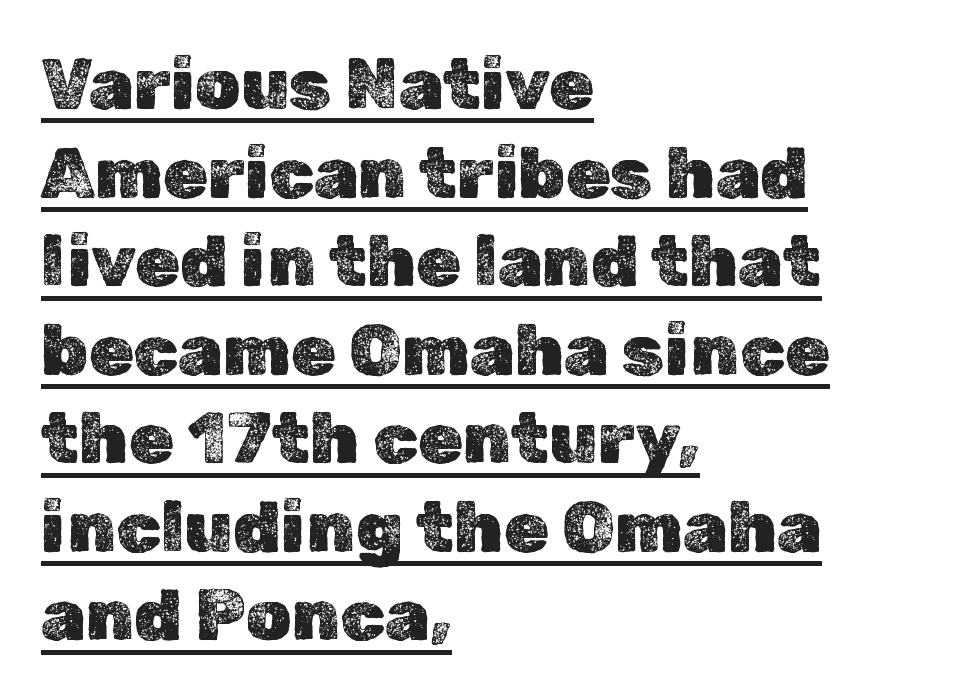
The image shows 72 px text type, upright; set left-aligned, line spacing 1.23x, normal letter spacing, underlined; a medium x-height.
